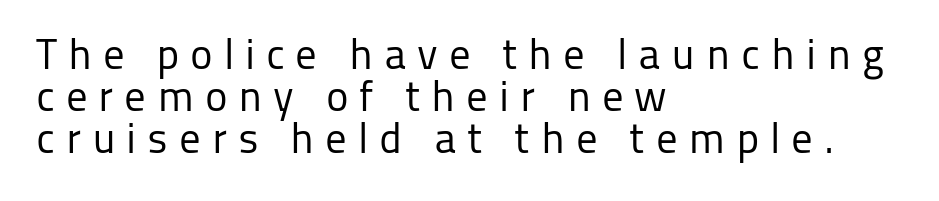
Do the characters align in a grid? No, the font is proportional. How are the letters spaced? Widely, with obvious added tracking. Check the space under the baseline: it is left empty. This sample uses a sans-serif face. A student would call this left alignment; a typographer would say flush left, rag right. A roman cut, with each character standing at attention.
